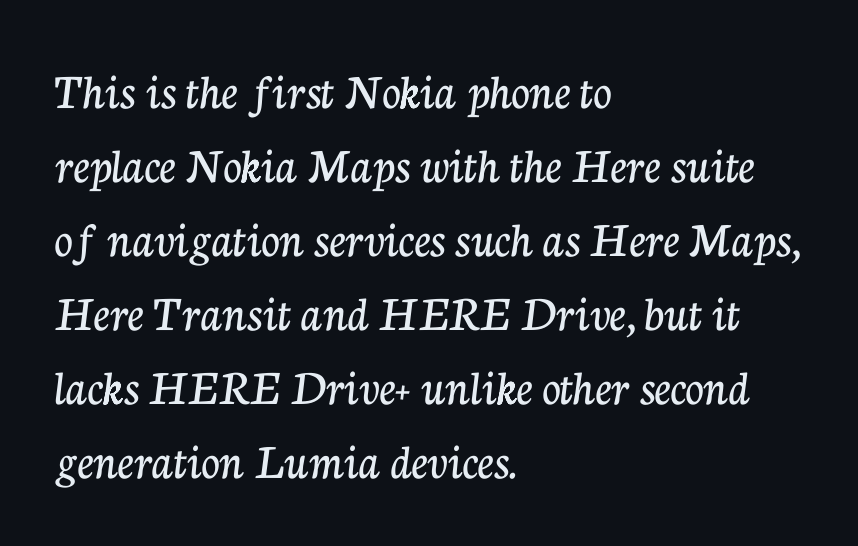
The image shows 51 px serif type; set left-aligned, normal line spacing (1.45x), normal letter spacing, not underlined; low stroke contrast and a medium x-height.
